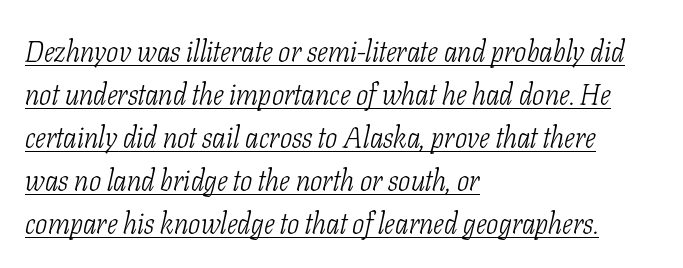
{"serif": "yes", "italic": "yes", "lean": "right", "slant_degrees": 11, "bold": "no", "weight": "light", "width": "condensed", "stroke_contrast": "low", "x_height": "medium", "monospaced": "no", "underline": "yes", "align": "left", "line_spacing": "normal", "line_spacing_ratio": 1.48, "letter_spacing": "normal", "letter_spacing_em": 0.0, "glyph_px": 29}
